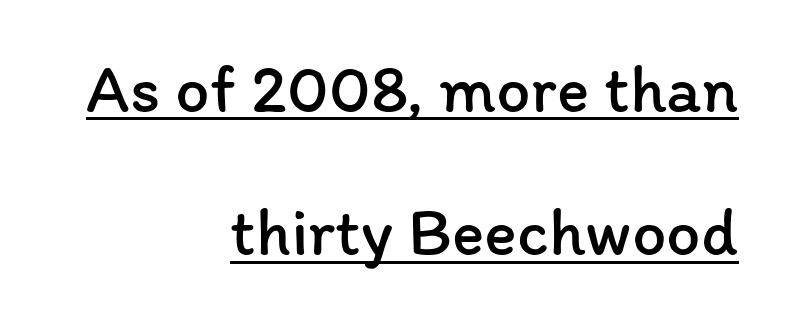
The image shows 68 px regular-weight type, upright; set right-aligned, loose line spacing (2.11x), normal letter spacing, underlined; low stroke contrast and a medium x-height.
